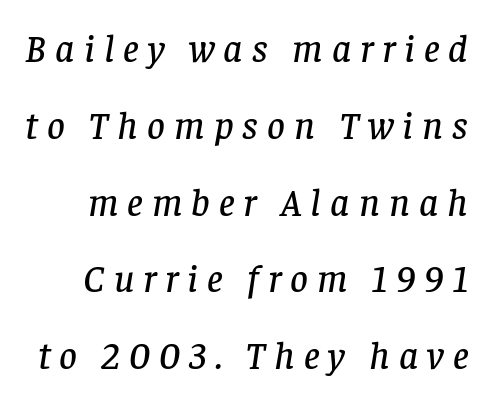
The image shows 39 px serif type, italic (leaning right); set loose line spacing (1.97x), unusually wide letter spacing (+0.23 em), not underlined; low stroke contrast and a large x-height.
